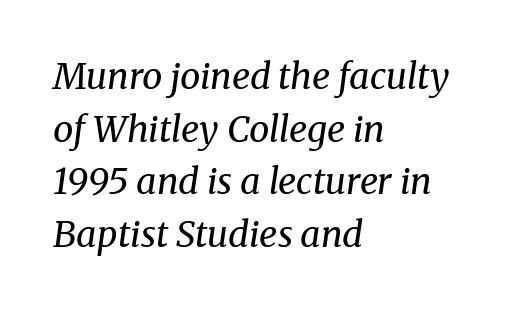
Observe the ordinary spacing: letters are neighbours, not strangers. The foot of each line stays bare and open. Vertical stems look standard width or narrower in stroke. The passage shown is typed in a proportional face where columns would drift. Serif or sans? Serif — the stroke terminals have little feet. Notice how descenders clear the ascenders below comfortably — that's standard leading.
